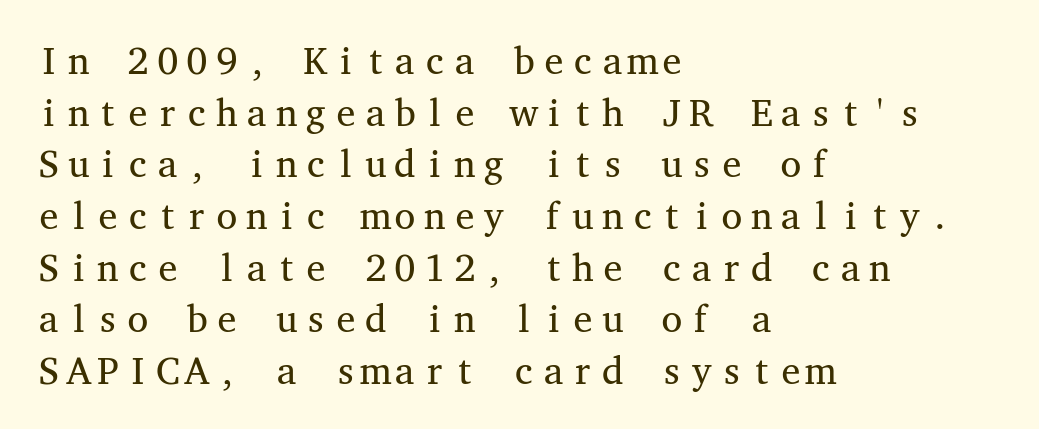
The image shows 38 px regular-weight, wide serif type, upright, monospaced; set left-aligned, normal line spacing (1.36x), normal letter spacing, not underlined; medium stroke contrast and a medium x-height.
